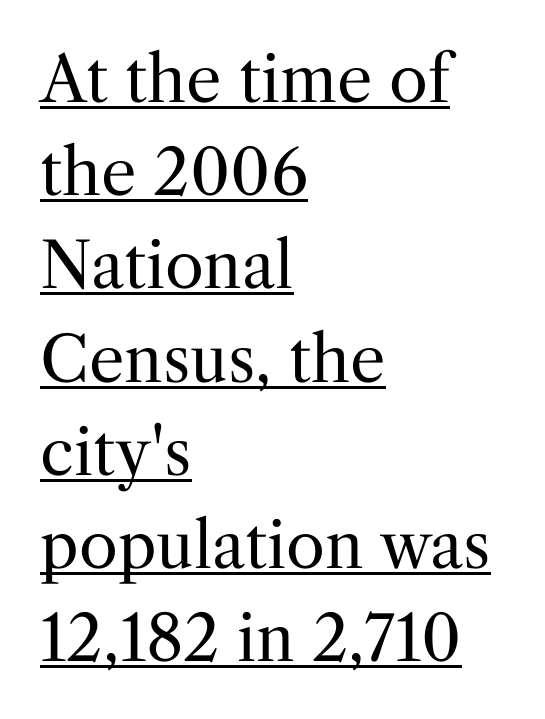
{"serif": "yes", "italic": "no", "bold": "no", "weight": "regular", "width": "normal", "stroke_contrast": "medium", "x_height": "medium", "monospaced": "no", "underline": "yes", "align": "left", "line_spacing": "normal", "line_spacing_ratio": 1.48, "letter_spacing": "normal", "letter_spacing_em": 0.0, "glyph_px": 63}
